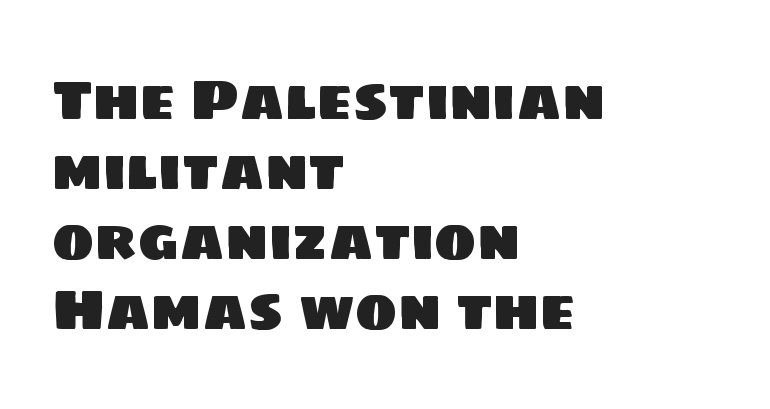
The image shows 57 px sans-serif type; set left-aligned, line spacing 1.23x, normal letter spacing, not underlined; low stroke contrast and a large x-height.
